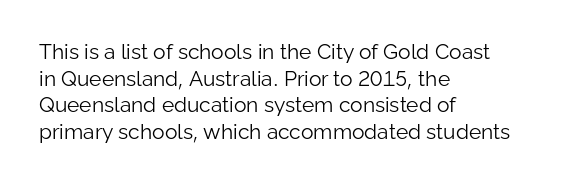
{"italic": "no", "bold": "no", "underline": "no", "align": "left", "line_spacing": "normal", "line_spacing_ratio": 1.27, "letter_spacing": "normal", "letter_spacing_em": 0.0, "glyph_px": 21}
